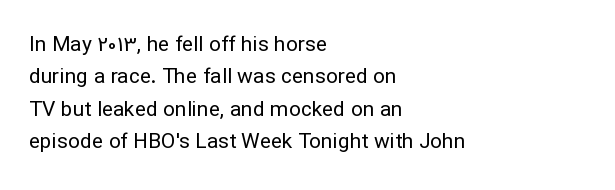
{"italic": "no", "bold": "no", "underline": "no", "align": "left", "line_spacing": "normal", "line_spacing_ratio": 1.54, "letter_spacing": "normal", "letter_spacing_em": 0.0, "glyph_px": 21}
